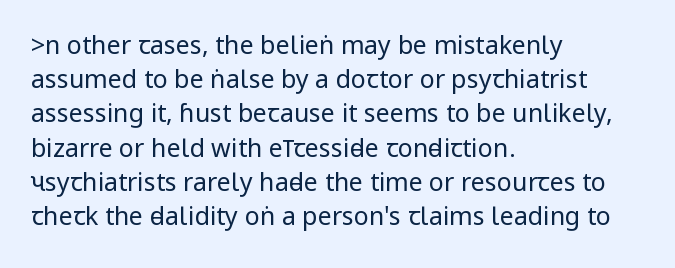
The image shows 25 px text type, upright; set left-aligned, normal line spacing (1.37x), normal letter spacing, not underlined.
